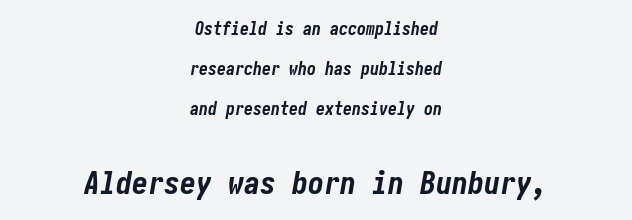
Q: Is the text bold? A: Yes.
Q: Is the text italic (slanted)? A: Yes, it leans right by about 10 degrees.
Q: Is the text underlined? A: No.
Q: How is the paragraph aligned? A: Centered.
Q: Is the spacing between letters normal or unusually wide? A: Normal.
Q: Is the spacing between lines tight, normal or loose? A: Loose.
Q: Which block of text is set in a larger size, the first (top) or the second (bottom)? A: The second (bottom) one.
Q: Width (condensed, normal, or wide)? A: Condensed.
Q: Stroke contrast? A: Low.
Q: x-height? A: Medium.
